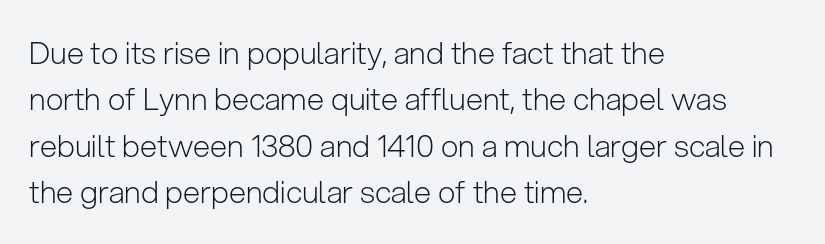
Q: Is the text bold? A: No.
Q: Is the text italic (slanted)? A: No, it is upright.
Q: Is the typeface a serif or a sans-serif typeface? A: Sans-serif.
Q: Is the text underlined? A: No.
Q: How is the paragraph aligned? A: Left-aligned.
Q: Is the spacing between letters normal or unusually wide? A: Normal.
Q: Is the spacing between lines tight, normal or loose? A: Normal.
Q: Width (condensed, normal, or wide)? A: Normal.
Q: Stroke contrast? A: Low.
Q: x-height? A: Medium.
Q: Monospaced? A: No.
